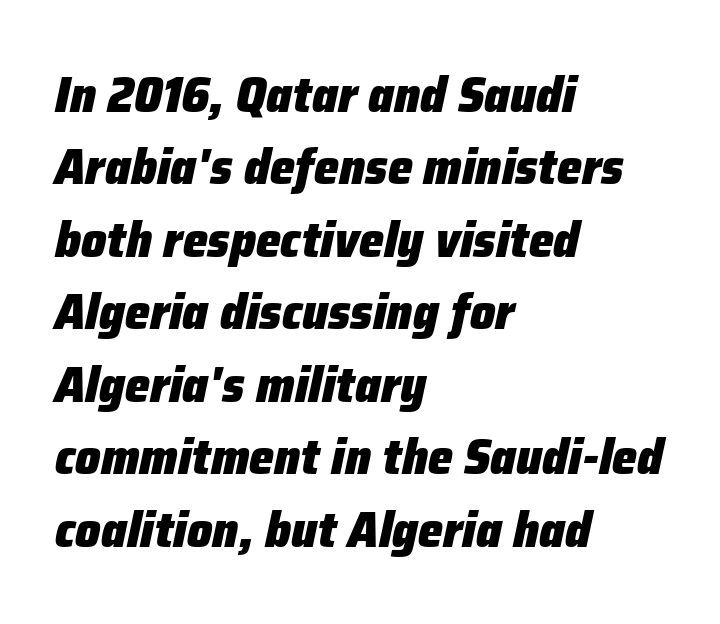
{"italic": "yes", "lean": "right", "slant_degrees": 12, "bold": "yes", "weight": "heavy", "width": "normal", "stroke_contrast": "low", "x_height": "medium", "monospaced": "no", "underline": "no", "align": "left", "line_spacing": "normal", "line_spacing_ratio": 1.45, "letter_spacing": "normal", "letter_spacing_em": 0.0, "glyph_px": 50}
